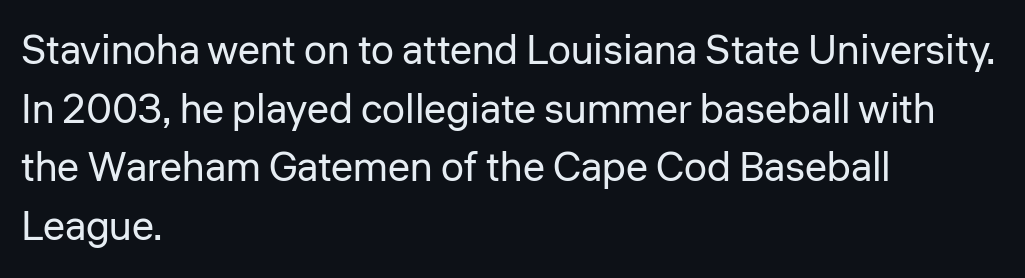
Q: Is the text bold? A: No.
Q: Is the text italic (slanted)? A: No, it is upright.
Q: Is the typeface a serif or a sans-serif typeface? A: Sans-serif.
Q: Is the text underlined? A: No.
Q: How is the paragraph aligned? A: Left-aligned.
Q: Is the spacing between letters normal or unusually wide? A: Normal.
Q: Is the spacing between lines tight, normal or loose? A: Normal.
Q: Width (condensed, normal, or wide)? A: Normal.
Q: Stroke contrast? A: Low.
Q: x-height? A: Medium.
Q: Monospaced? A: No.
